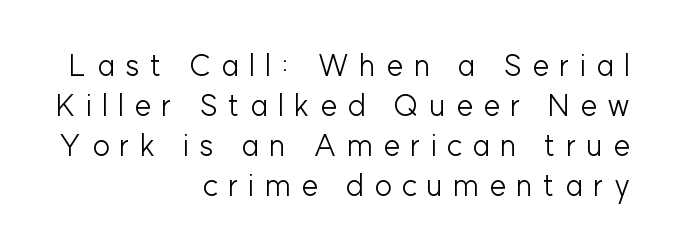
{"serif": "no", "italic": "no", "bold": "no", "weight": "light", "width": "normal", "stroke_contrast": "low", "x_height": "medium", "monospaced": "no", "underline": "no", "align": "right", "line_spacing": "normal", "line_spacing_ratio": 1.33, "letter_spacing": "wide", "letter_spacing_em": 0.34, "glyph_px": 30}
